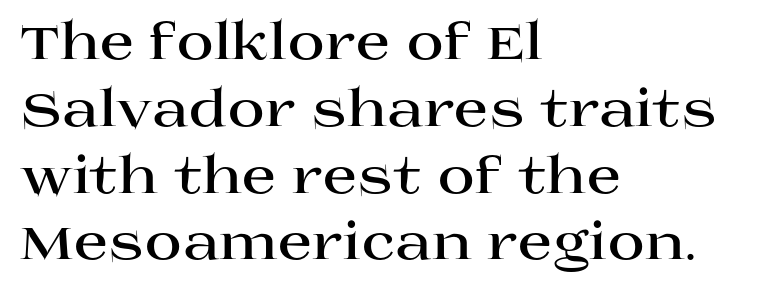
{"serif": "yes", "italic": "no", "bold": "yes", "weight": "bold", "width": "wide", "stroke_contrast": "high", "x_height": "large", "monospaced": "no", "underline": "no", "align": "left", "line_spacing": "normal", "line_spacing_ratio": 1.31, "letter_spacing": "normal", "letter_spacing_em": 0.0, "glyph_px": 51}
